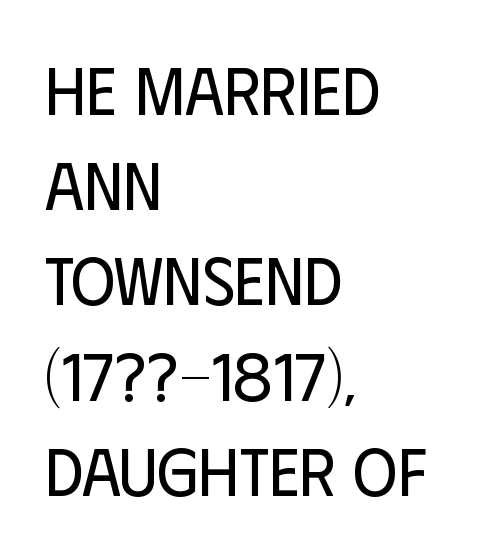
{"serif": "no", "italic": "no", "bold": "no", "weight": "regular", "width": "condensed", "stroke_contrast": "low", "x_height": "large", "monospaced": "no", "underline": "no", "align": "left", "line_spacing": "normal", "line_spacing_ratio": 1.4, "letter_spacing": "normal", "letter_spacing_em": 0.0, "glyph_px": 68}
